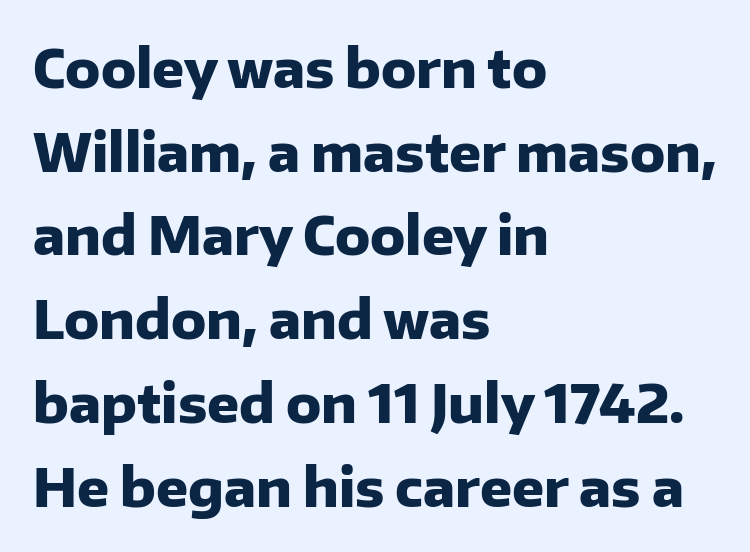
Q: Is the text bold? A: Yes.
Q: Is the text italic (slanted)? A: No, it is upright.
Q: Is the typeface a serif or a sans-serif typeface? A: Sans-serif.
Q: Is the text underlined? A: No.
Q: How is the paragraph aligned? A: Left-aligned.
Q: Is the spacing between letters normal or unusually wide? A: Normal.
Q: Is the spacing between lines tight, normal or loose? A: Normal.
Q: Width (condensed, normal, or wide)? A: Normal.
Q: Stroke contrast? A: Low.
Q: x-height? A: Medium.
Q: Monospaced? A: No.
